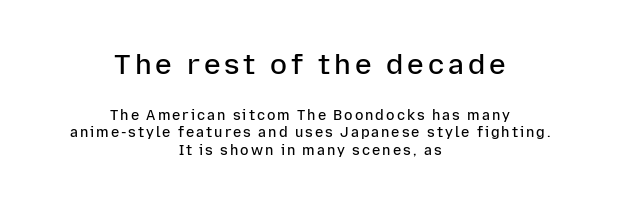
The image shows 28 px semibold sans-serif type, upright; set centered, line spacing 1.24x, not underlined; the first (top) block is 2.0x larger; low stroke contrast and a medium x-height.
